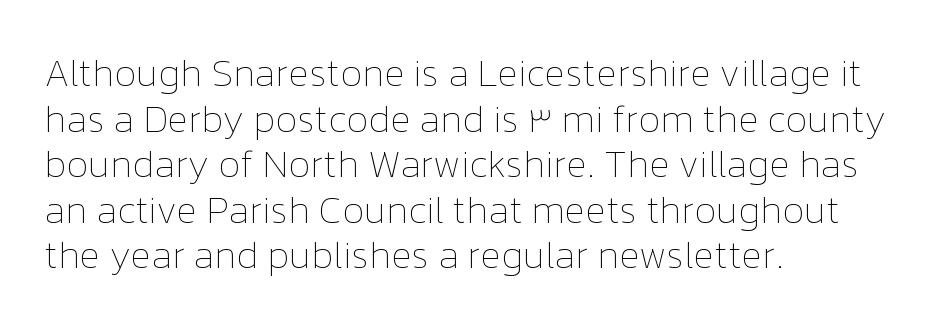
The image shows 38 px thin type, upright; set left-aligned, line spacing 1.2x, normal letter spacing, not underlined; low stroke contrast and a medium x-height.
